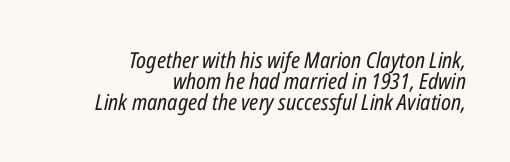
Students, note that the glyphs here touch the page at normal intervals. Rows of type sit shoulder to shoulder in the vertical direction. Beneath every word, the page is bare. The typesetter chose a ragged-left arrangement here. Characters are canted at an angle relative to the baseline's perpendicular.
